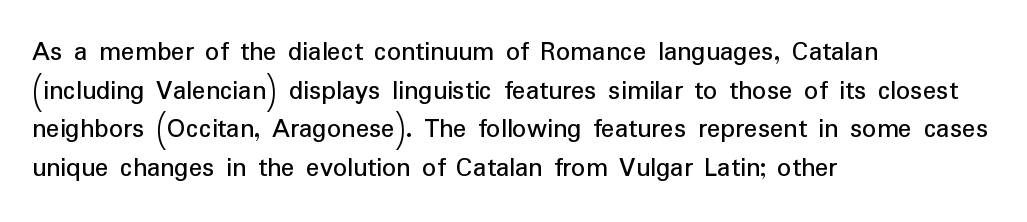
{"serif": "no", "italic": "no", "width": "normal", "stroke_contrast": "low", "x_height": "medium", "monospaced": "no", "underline": "no", "align": "left", "line_spacing": "normal", "line_spacing_ratio": 1.38, "letter_spacing": "normal", "letter_spacing_em": 0.0, "glyph_px": 28}
